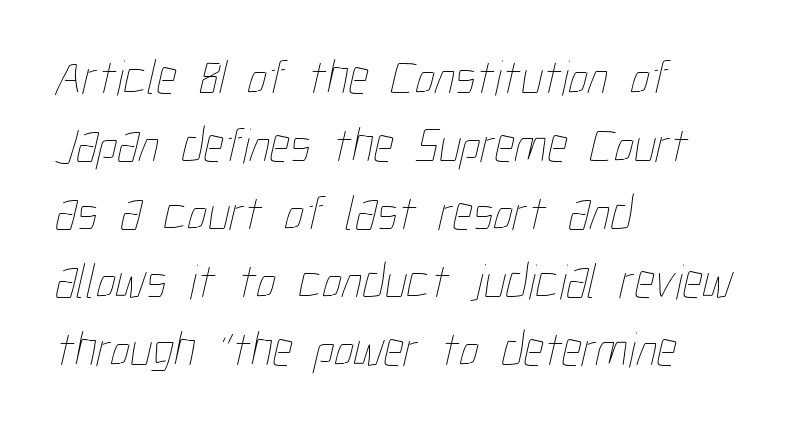
The image shows 50 px thin, condensed type; set left-aligned, normal line spacing (1.36x), normal letter spacing, not underlined; low stroke contrast and a medium x-height.
